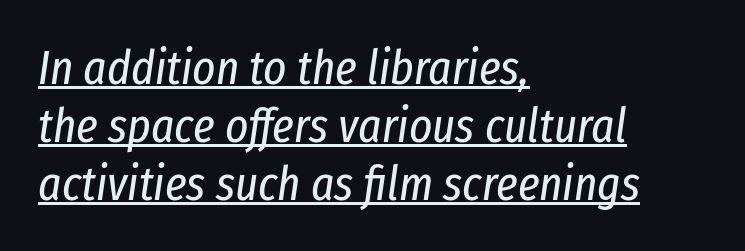
{"italic": "yes", "lean": "right", "slant_degrees": 8, "bold": "no", "weight": "regular", "width": "condensed", "stroke_contrast": "low", "x_height": "medium", "monospaced": "no", "underline": "yes", "align": "left", "line_spacing_ratio": 1.18, "letter_spacing": "normal", "letter_spacing_em": 0.0, "glyph_px": 49}
